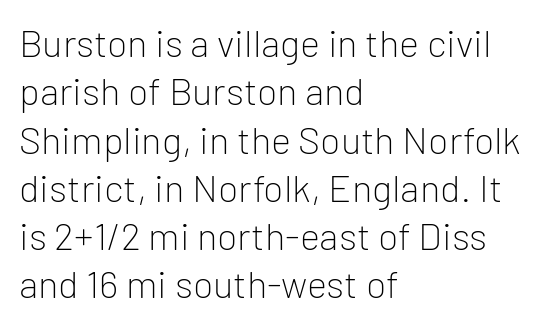
Q: Is the text bold? A: No.
Q: Is the text italic (slanted)? A: No, it is upright.
Q: Is the typeface a serif or a sans-serif typeface? A: Sans-serif.
Q: Is the text underlined? A: No.
Q: How is the paragraph aligned? A: Left-aligned.
Q: Is the spacing between letters normal or unusually wide? A: Normal.
Q: Is the spacing between lines tight, normal or loose? A: Normal.
Q: Width (condensed, normal, or wide)? A: Normal.
Q: Stroke contrast? A: Low.
Q: x-height? A: Medium.
Q: Monospaced? A: No.
